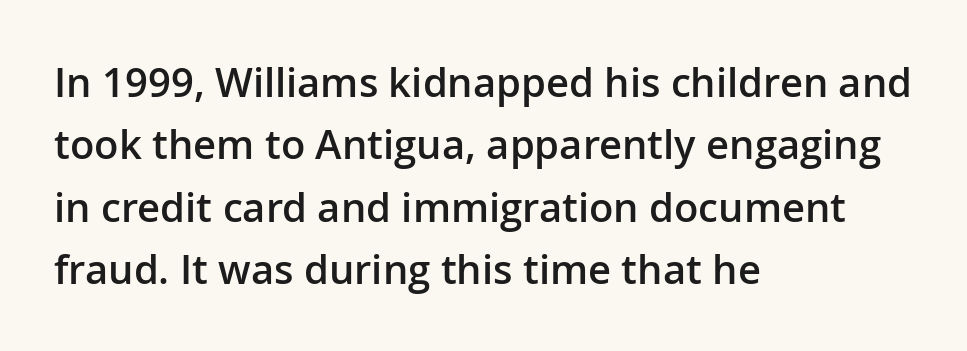
The image shows 40 px semibold sans-serif type, upright; set left-aligned, normal line spacing (1.56x), normal letter spacing, not underlined; low stroke contrast and a medium x-height.
